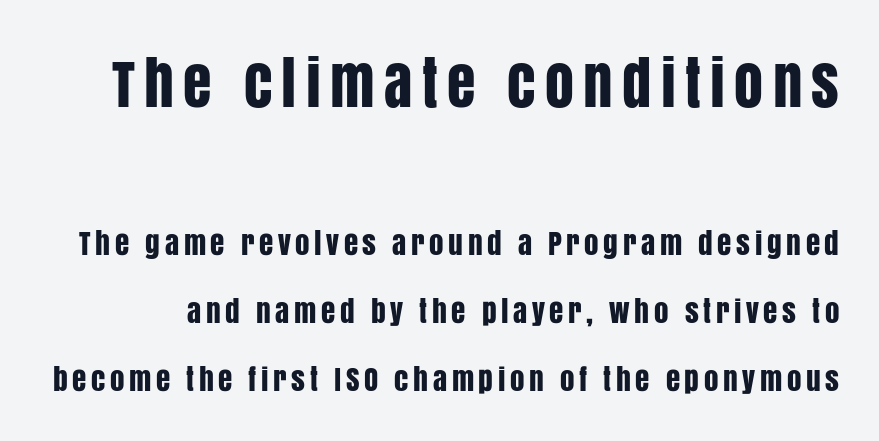
Q: Is the text italic (slanted)? A: No, it is upright.
Q: Is the typeface a serif or a sans-serif typeface? A: Sans-serif.
Q: Is the text underlined? A: No.
Q: Is the spacing between lines tight, normal or loose? A: Loose.
Q: Which block of text is set in a larger size, the first (top) or the second (bottom)? A: The first (top) one.
Q: Width (condensed, normal, or wide)? A: Condensed.
Q: Stroke contrast? A: Low.
Q: x-height? A: Large.
Q: Monospaced? A: No.
